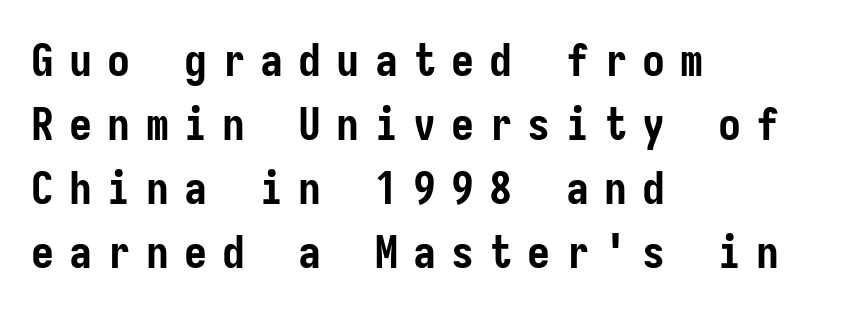
{"serif": "no", "italic": "no", "bold": "yes", "weight": "semibold", "width": "condensed", "stroke_contrast": "low", "x_height": "medium", "underline": "no", "align": "left", "line_spacing": "normal", "line_spacing_ratio": 1.39, "letter_spacing": "wide", "letter_spacing_em": 0.33, "glyph_px": 46}
